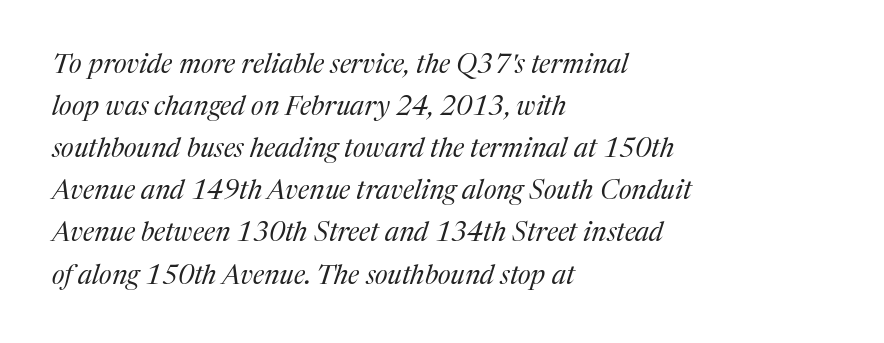
Baseline-to-baseline distance is the conventional proportion of letter height. Heft: none added — not bold. Only glyphs here, with clear space below each row. The face used here has a pronounced slope to its letters.
